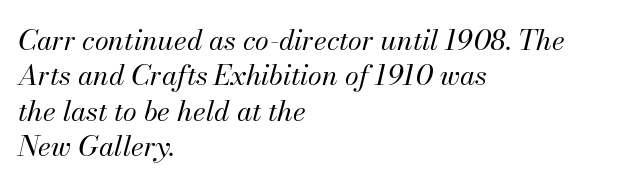
Each row of text sits above clean, open space. What's the leading like? Ordinary, nothing unusual. Between one letter and the next there's only the usual sliver of space. Counters stay open thanks to moderate or lighter strokes. The rendering uses natural spacing where letterforms have individual widths.
